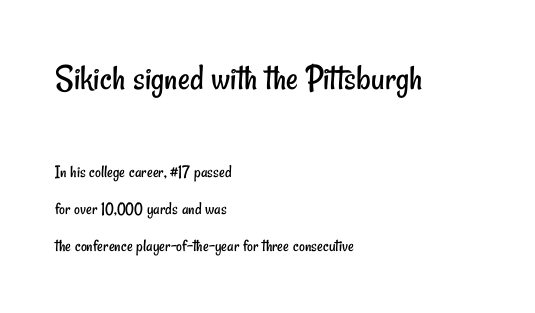
Q: Is the text bold? A: No.
Q: Is the typeface a serif or a sans-serif typeface? A: Sans-serif.
Q: Is the text underlined? A: No.
Q: How is the paragraph aligned? A: Left-aligned.
Q: Is the spacing between letters normal or unusually wide? A: Normal.
Q: Is the spacing between lines tight, normal or loose? A: Loose.
Q: Which block of text is set in a larger size, the first (top) or the second (bottom)? A: The first (top) one.
Q: Width (condensed, normal, or wide)? A: Condensed.
Q: Stroke contrast? A: Low.
Q: x-height? A: Small.
Q: Monospaced? A: No.
